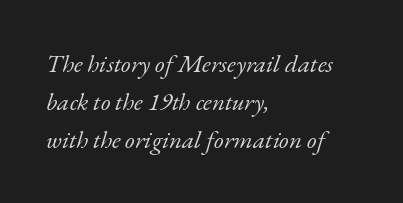
The passage is arranged the way most books set body copy — flush left. Caption: standard tracking, unaltered. Check the space under the baseline: it is left empty. In terms of posture, this sample is oblique. Letters have the restrained weight of plain body copy at most.
